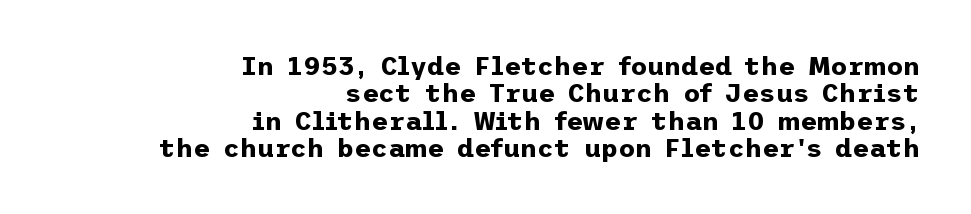
Plenty of ink on the page — the face is bold. There is no visible air inserted between adjacent glyphs. This sample trades vertical openness for compactness between lines. This sample is right-justified, so line beginnings fall wherever the words allow.
